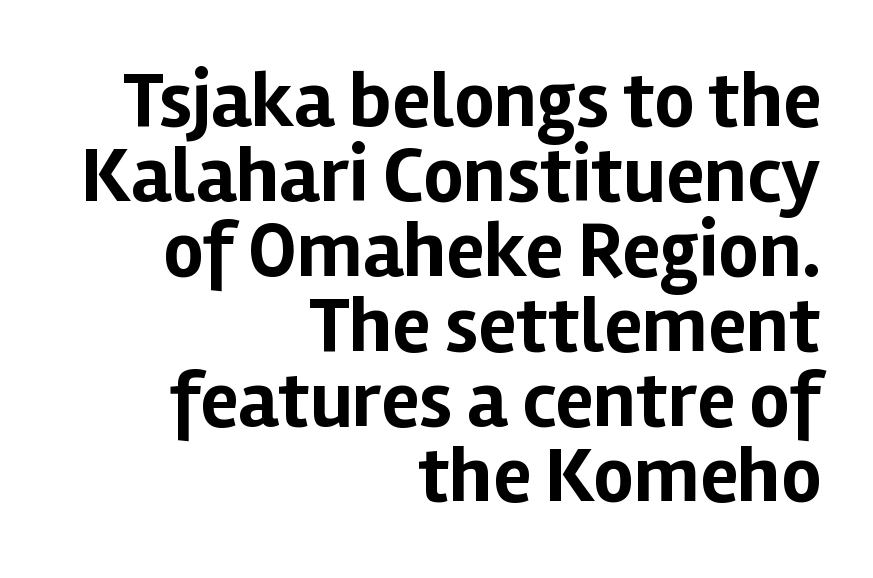
The image shows 79 px bold sans-serif type, upright; set right-aligned, tight line spacing (0.95x), normal letter spacing, not underlined; low stroke contrast and a medium x-height.
